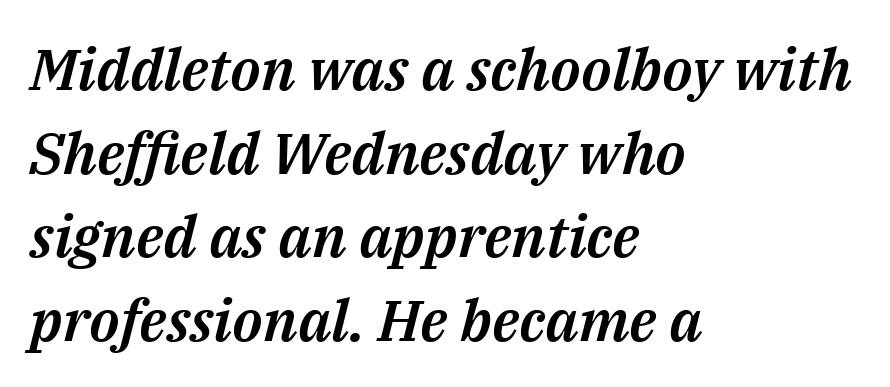
Q: Is the text italic (slanted)? A: Yes, it leans right by about 14 degrees.
Q: Is the text underlined? A: No.
Q: How is the paragraph aligned? A: Left-aligned.
Q: Is the spacing between letters normal or unusually wide? A: Normal.
Q: Is the spacing between lines tight, normal or loose? A: Normal.
Q: Width (condensed, normal, or wide)? A: Normal.
Q: Stroke contrast? A: Medium.
Q: x-height? A: Medium.
Q: Monospaced? A: No.
